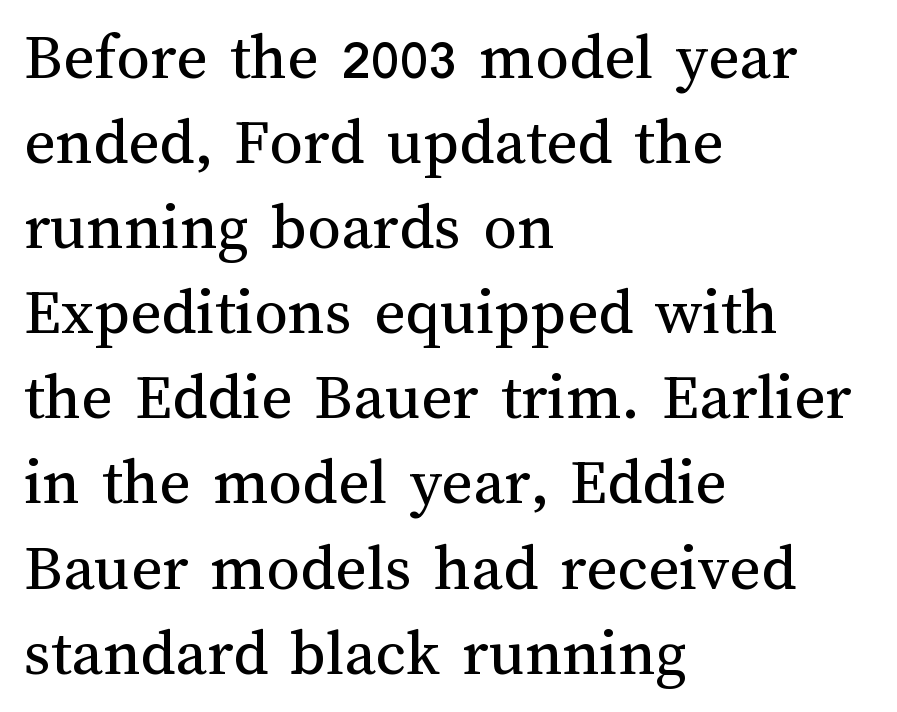
The glyphs are unaccompanied by any horizontal stroke below them. In CSS terms this would be text-align: left. A roman cut, with each character standing at attention. Compared with a typical body face, this is equally light or lighter still. Characters follow at the spacing the type designer built in.
